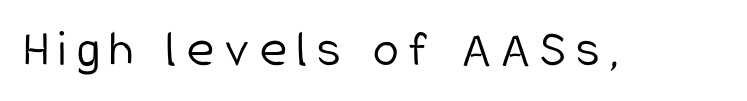
{"serif": "no", "italic": "no", "bold": "no", "weight": "light", "width": "condensed", "stroke_contrast": "low", "x_height": "medium", "monospaced": "no", "underline": "no", "glyph_px": 52}
